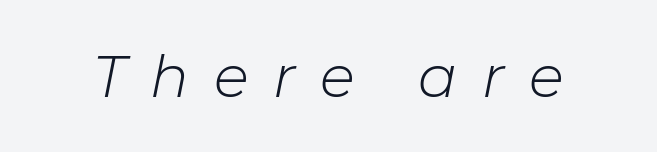
Emphasis-style slanted type is in use. No chunkiness to these letters — they're not bold. The passage shown is typed in a proportional face where columns would drift. Glyph-to-glyph distance is far greater than everyday printed text.
